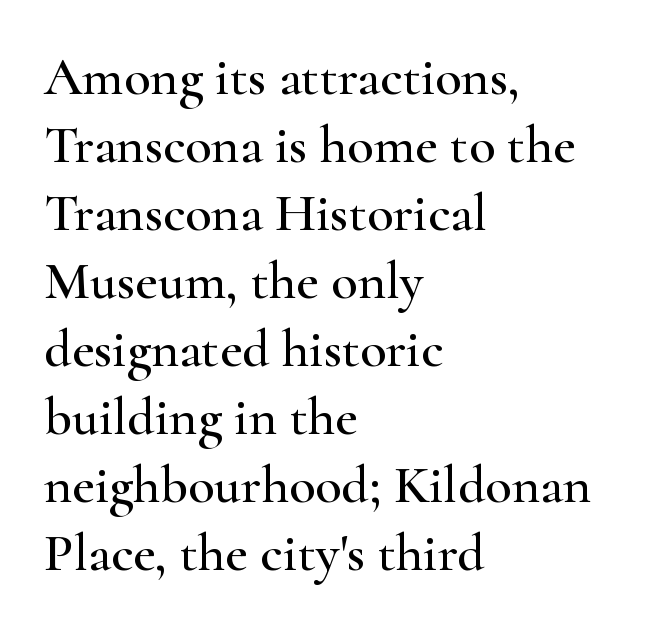
Caption: standard tracking, unaltered. A clean baseline with only descenders dipping below it. You can tell it's not italic because the verticals are truly vertical. Compared with a centered layout, this one pins lines to the left instead. Classification — serif. A typesetter would call this proportional, since set widths differ per character.
